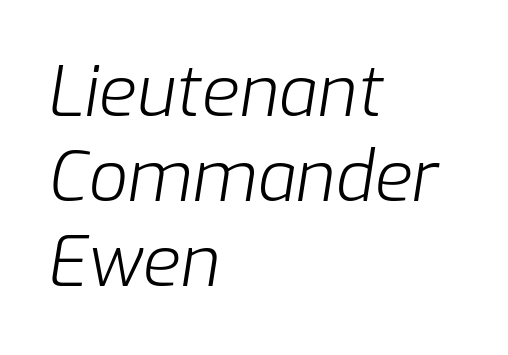
{"italic": "yes", "lean": "right", "slant_degrees": 9, "bold": "no", "weight": "light", "width": "normal", "stroke_contrast": "low", "x_height": "medium", "monospaced": "no", "underline": "no", "align": "left", "line_spacing_ratio": 1.23, "letter_spacing": "normal", "letter_spacing_em": 0.0, "glyph_px": 69}
